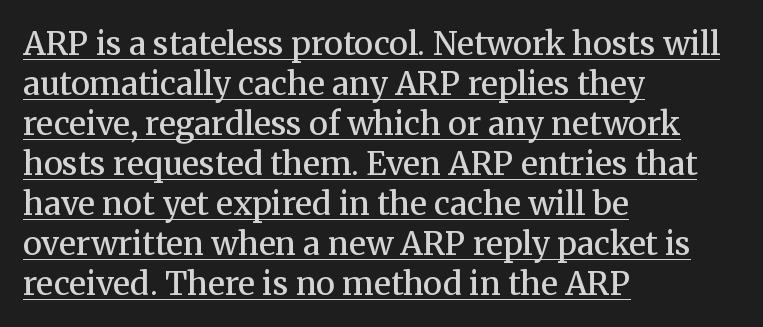
Q: Is the text bold? A: Semi-bold.
Q: Is the text italic (slanted)? A: No, it is upright.
Q: Is the typeface a serif or a sans-serif typeface? A: Serif.
Q: Is the text underlined? A: Yes.
Q: How is the paragraph aligned? A: Left-aligned.
Q: Is the spacing between letters normal or unusually wide? A: Normal.
Q: Is the spacing between lines tight, normal or loose? A: Normal.
Q: Width (condensed, normal, or wide)? A: Normal.
Q: Stroke contrast? A: Medium.
Q: x-height? A: Medium.
Q: Monospaced? A: No.
